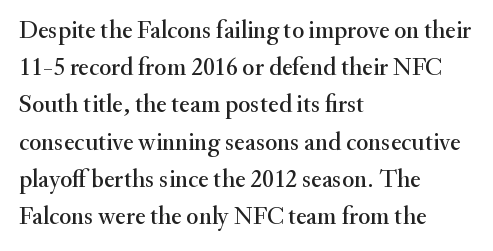
The image shows 25 px text type, upright; set left-aligned, normal line spacing (1.49x), normal letter spacing, not underlined.
